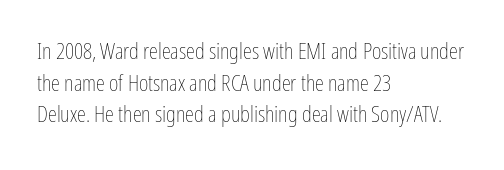
The image shows 23 px text type, upright; set left-aligned, normal line spacing (1.38x), normal letter spacing, not underlined.
